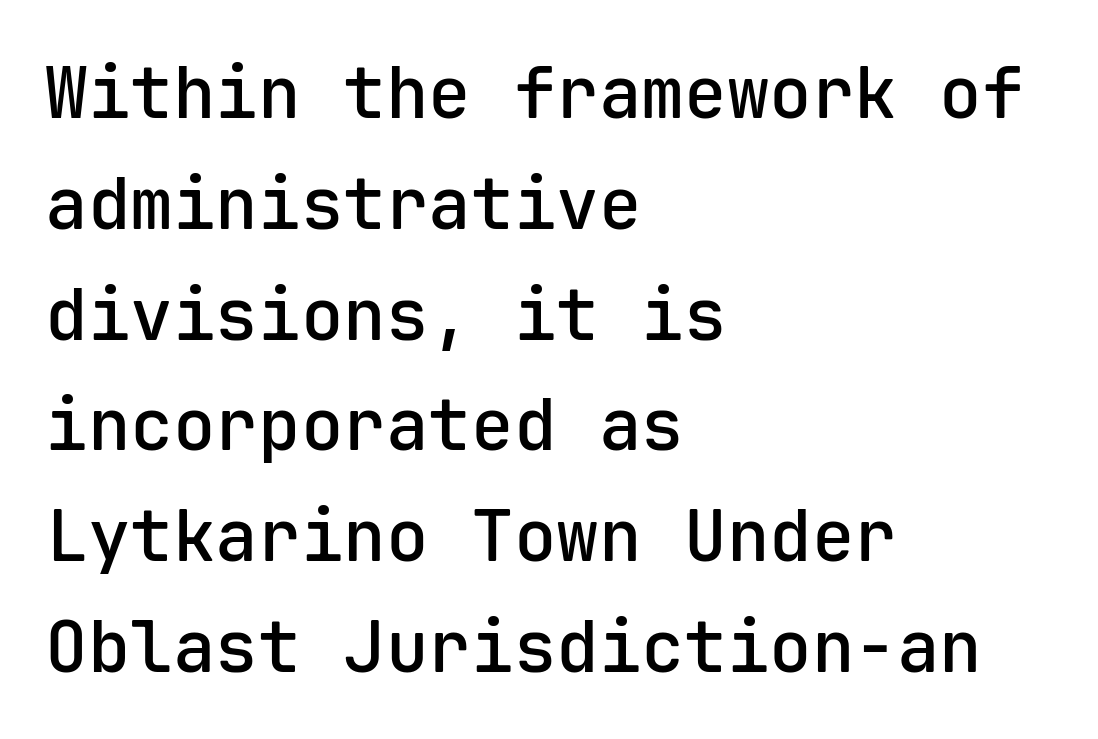
The image shows 71 px semibold sans-serif type, upright, monospaced; set left-aligned, normal line spacing (1.56x), normal letter spacing, not underlined; low stroke contrast and a medium x-height.
